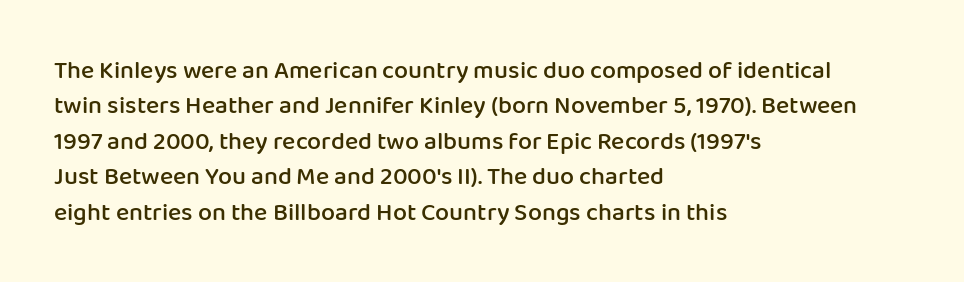
The image shows 25 px text type, upright; set left-aligned, normal line spacing (1.42x), normal letter spacing, not underlined.
